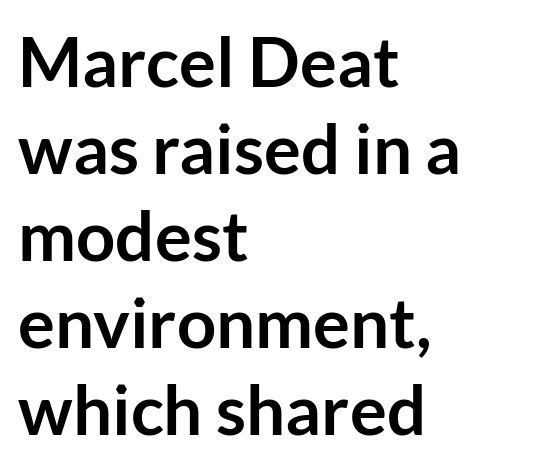
The image shows 69 px semibold sans-serif type, upright; set left-aligned, normal line spacing (1.26x), normal letter spacing, not underlined; low stroke contrast and a medium x-height.
